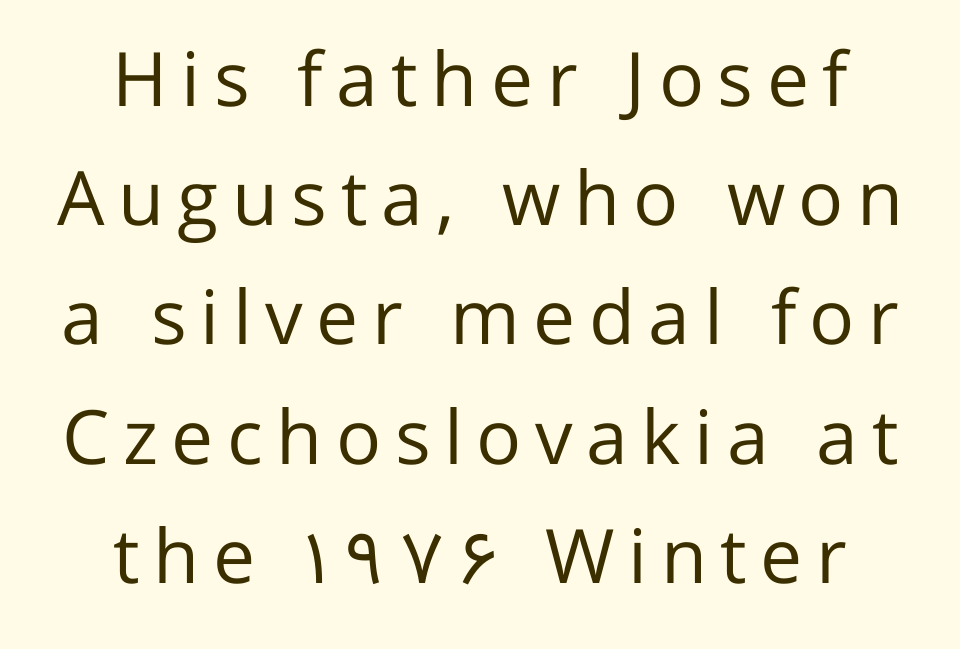
Q: Is the text bold? A: No.
Q: Is the text italic (slanted)? A: No, it is upright.
Q: Is the typeface a serif or a sans-serif typeface? A: Sans-serif.
Q: Is the text underlined? A: No.
Q: How is the paragraph aligned? A: Centered.
Q: Is the spacing between lines tight, normal or loose? A: Normal.
Q: Width (condensed, normal, or wide)? A: Normal.
Q: Stroke contrast? A: Low.
Q: x-height? A: Medium.
Q: Monospaced? A: No.
